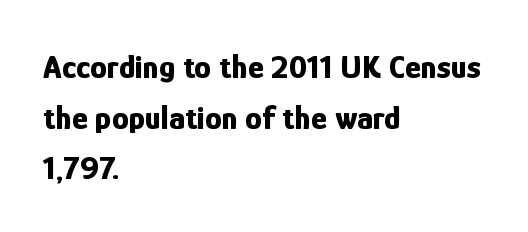
The image shows 34 px bold, condensed sans-serif type, upright; set left-aligned, normal line spacing (1.49x), normal letter spacing, not underlined; low stroke contrast and a medium x-height.
